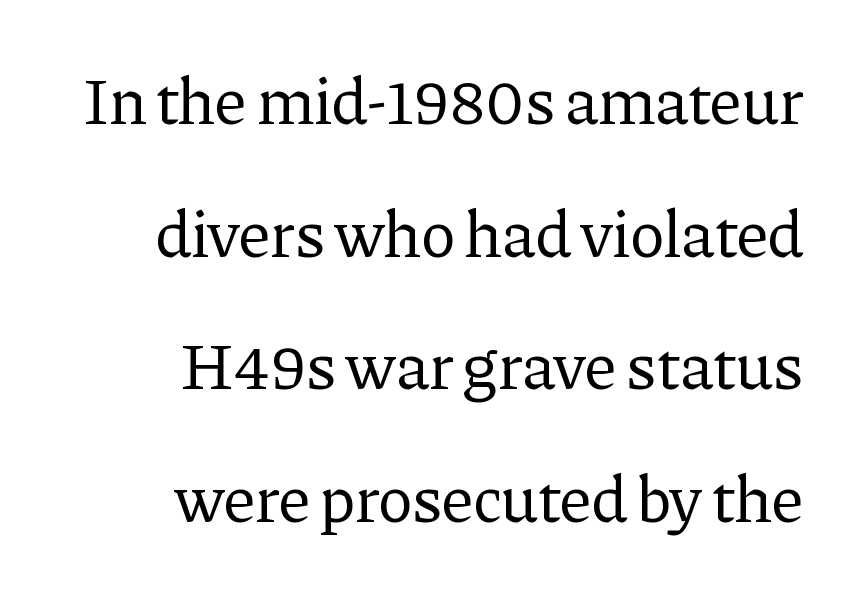
The rendering uses natural spacing where letterforms have individual widths. Typographically, this falls in the serif category. If you drew a ruler down the right edge, every line would touch it. Beneath every word, the page is bare.
